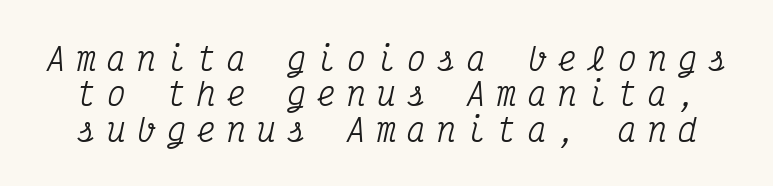
Q: Is the text italic (slanted)? A: Yes, it leans right by about 12 degrees.
Q: Is the typeface a serif or a sans-serif typeface? A: Serif.
Q: Is the text underlined? A: No.
Q: Is the spacing between letters normal or unusually wide? A: Unusually wide.
Q: Is the spacing between lines tight, normal or loose? A: Tight.
Q: Width (condensed, normal, or wide)? A: Condensed.
Q: Stroke contrast? A: Medium.
Q: x-height? A: Medium.
Q: Monospaced? A: Yes.
